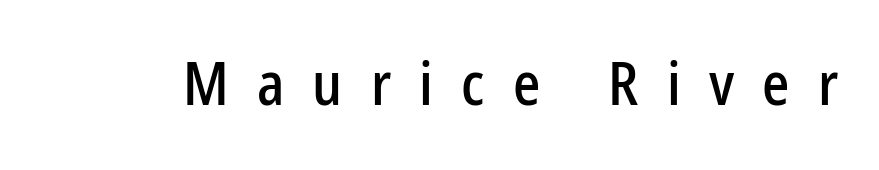
The face used here is proportionally spaced, like ordinary book or web type. These lines are composed in type without serifs. Descenders hang freely into open space. A roman cut, with each character standing at attention.
